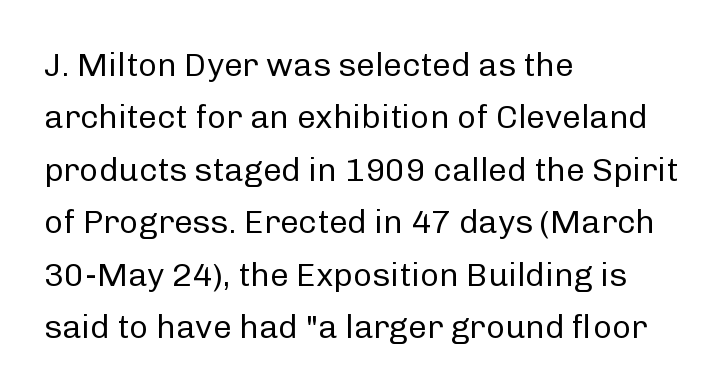
The image shows 33 px regular-weight sans-serif type, upright; set left-aligned, normal line spacing (1.59x), normal letter spacing, not underlined; low stroke contrast and a medium x-height.
